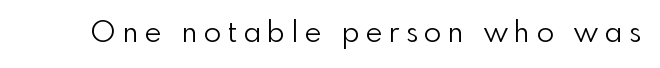
Q: Is the text bold? A: No.
Q: Is the text italic (slanted)? A: No, it is upright.
Q: Is the typeface a serif or a sans-serif typeface? A: Sans-serif.
Q: Is the text underlined? A: No.
Q: Is the spacing between letters normal or unusually wide? A: Unusually wide.
Q: Width (condensed, normal, or wide)? A: Normal.
Q: x-height? A: Small.
Q: Monospaced? A: No.
